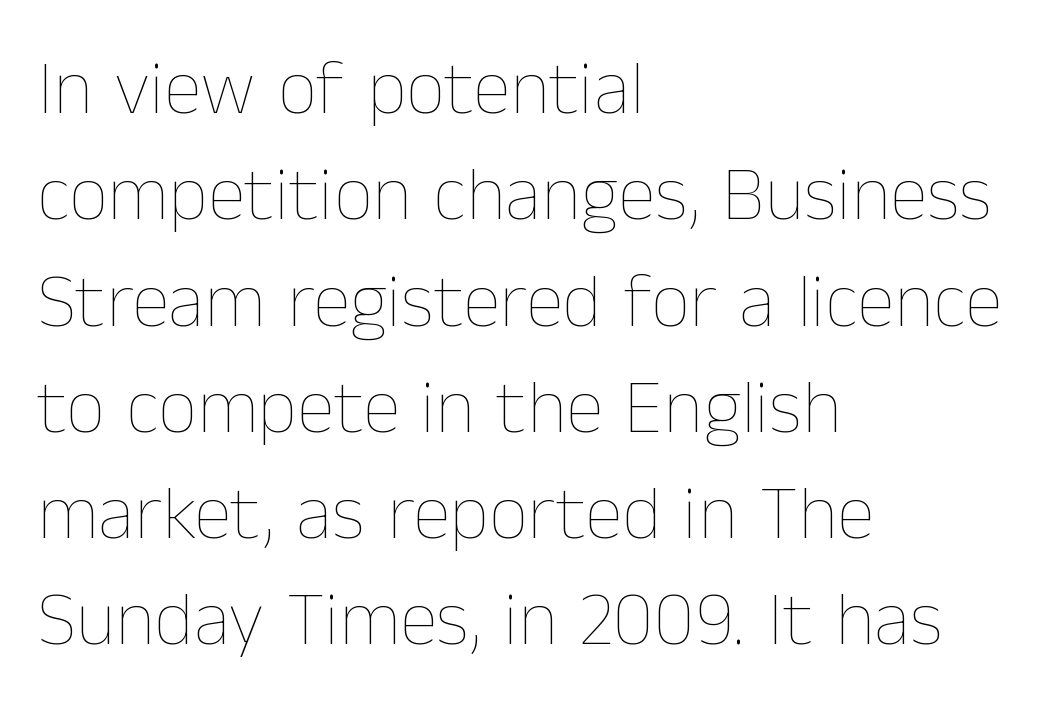
{"italic": "no", "bold": "no", "weight": "thin", "width": "normal", "stroke_contrast": "low", "x_height": "medium", "monospaced": "no", "underline": "no", "align": "left", "line_spacing": "normal", "line_spacing_ratio": 1.38, "letter_spacing": "normal", "letter_spacing_em": 0.0, "glyph_px": 77}
